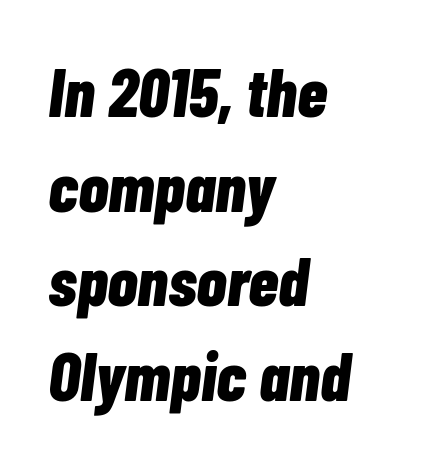
{"italic": "yes", "lean": "right", "slant_degrees": 7, "bold": "yes", "weight": "bold", "width": "condensed", "stroke_contrast": "low", "x_height": "medium", "monospaced": "no", "underline": "no", "align": "left", "line_spacing": "normal", "line_spacing_ratio": 1.37, "letter_spacing": "normal", "letter_spacing_em": 0.0, "glyph_px": 69}
